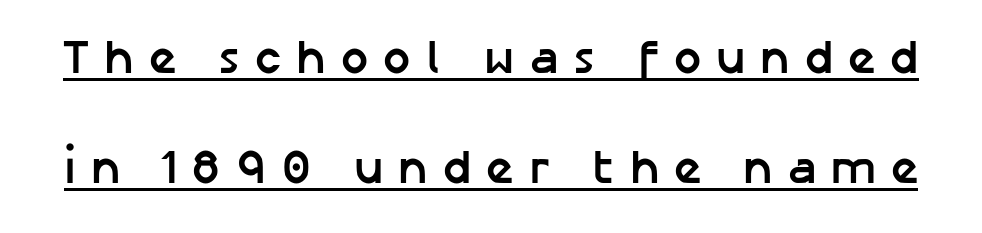
The image shows 48 px semibold sans-serif type, upright; set loose line spacing (2.3x), unusually wide letter spacing (+0.31 em), underlined; low stroke contrast and a medium x-height.
